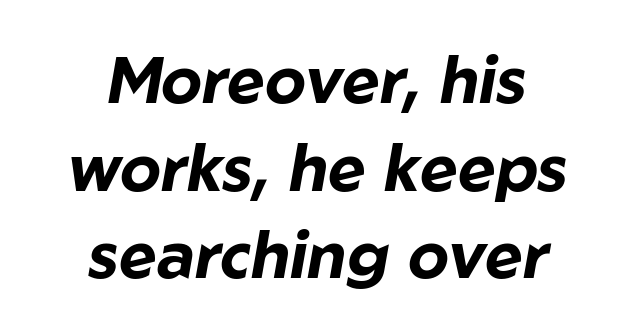
{"italic": "yes", "lean": "right", "slant_degrees": 10, "bold": "yes", "weight": "bold", "width": "normal", "stroke_contrast": "low", "x_height": "medium", "monospaced": "no", "underline": "no", "align": "center", "line_spacing": "normal", "line_spacing_ratio": 1.35, "letter_spacing": "normal", "letter_spacing_em": 0.0, "glyph_px": 65}
